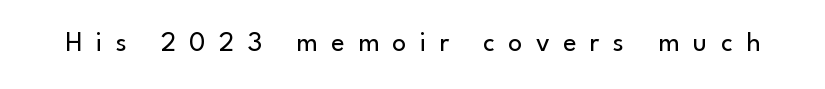
{"serif": "no", "italic": "no", "bold": "no", "weight": "regular", "width": "normal", "stroke_contrast": "low", "x_height": "small", "monospaced": "no", "underline": "no", "letter_spacing": "wide", "letter_spacing_em": 0.48, "glyph_px": 28}
